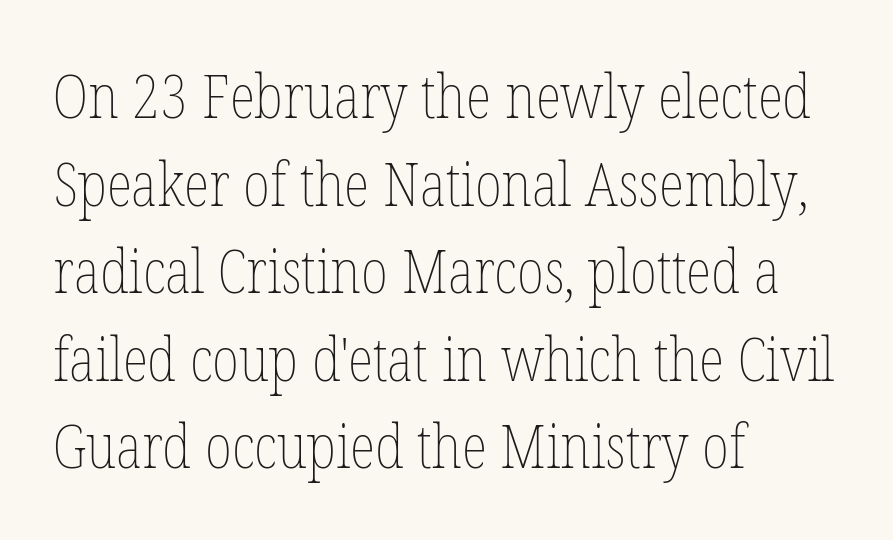
The image shows 60 px thin, condensed type, upright; set left-aligned, normal line spacing (1.46x), normal letter spacing, not underlined; low stroke contrast and a medium x-height.
